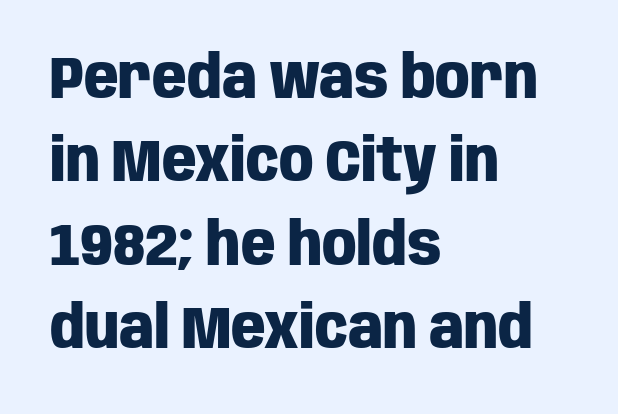
The image shows 60 px heavy, condensed sans-serif type, upright; set left-aligned, normal line spacing (1.39x), normal letter spacing, not underlined; low stroke contrast and a large x-height.
